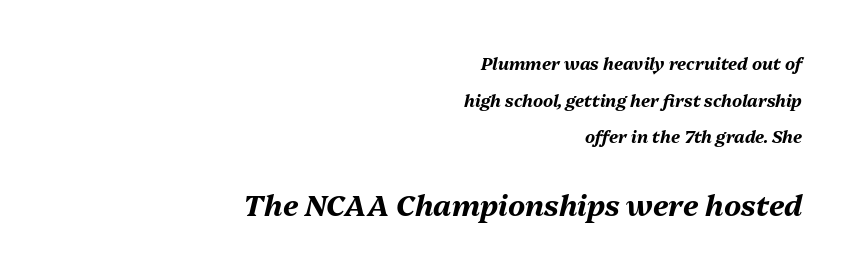
Q: Is the text bold? A: Yes.
Q: Is the text italic (slanted)? A: Yes, it leans right by about 13 degrees.
Q: Is the text underlined? A: No.
Q: How is the paragraph aligned? A: Right-aligned.
Q: Is the spacing between letters normal or unusually wide? A: Normal.
Q: Is the spacing between lines tight, normal or loose? A: Loose.
Q: Which block of text is set in a larger size, the first (top) or the second (bottom)? A: The second (bottom) one.
Q: Width (condensed, normal, or wide)? A: Normal.
Q: Stroke contrast? A: Medium.
Q: x-height? A: Medium.
Q: Monospaced? A: No.
